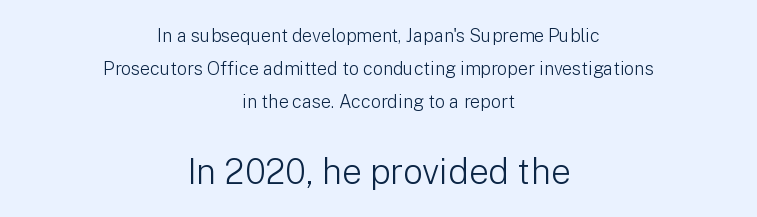
The image shows 35 px light sans-serif type, upright; set centered, line spacing 1.82x, normal letter spacing, not underlined; the second (bottom) block is 1.94x larger; low stroke contrast and a medium x-height.
